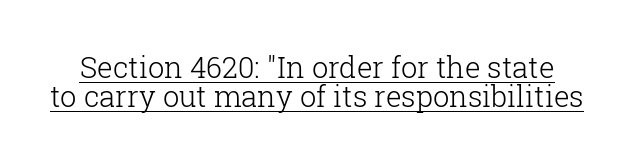
{"serif": "yes", "italic": "no", "bold": "no", "weight": "light", "width": "normal", "stroke_contrast": "low", "x_height": "medium", "monospaced": "no", "underline": "yes", "line_spacing": "tight", "line_spacing_ratio": 1.01, "letter_spacing": "normal", "letter_spacing_em": 0.0, "glyph_px": 29}
